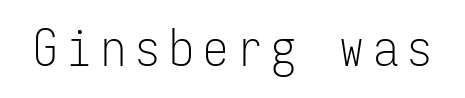
{"serif": "no", "italic": "no", "bold": "no", "weight": "light", "width": "condensed", "stroke_contrast": "low", "x_height": "medium", "monospaced": "yes", "underline": "no", "glyph_px": 50}
